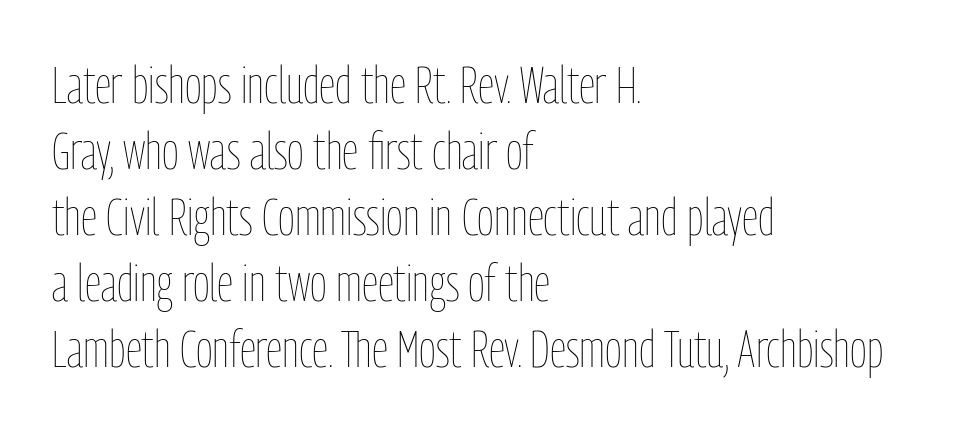
Short and long lines alike share a common starting point at left. Has an underline been added? It has not. The passage shown is typed in a proportional face where columns would drift. This rendering leaves character spacing at its baseline value. Stem width sits at or under what a default text font uses.
